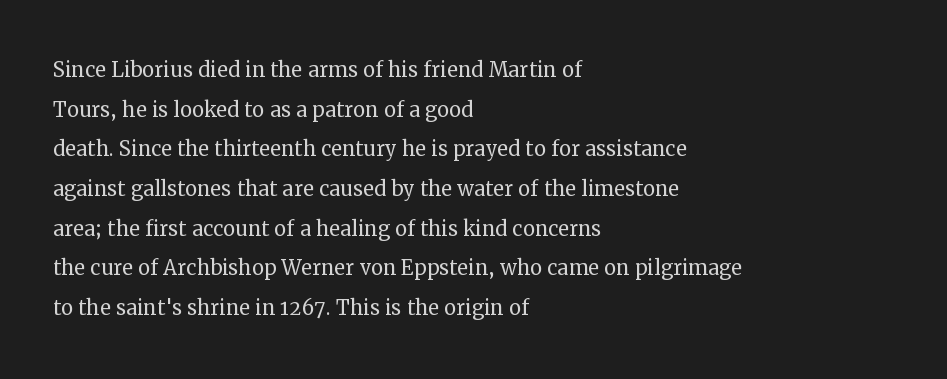
The image shows 27 px text type, upright; set left-aligned, normal line spacing (1.47x), normal letter spacing, not underlined.
